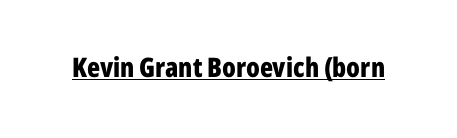
{"italic": "no", "bold": "yes", "underline": "yes", "letter_spacing": "normal", "letter_spacing_em": 0.0, "glyph_px": 27}
